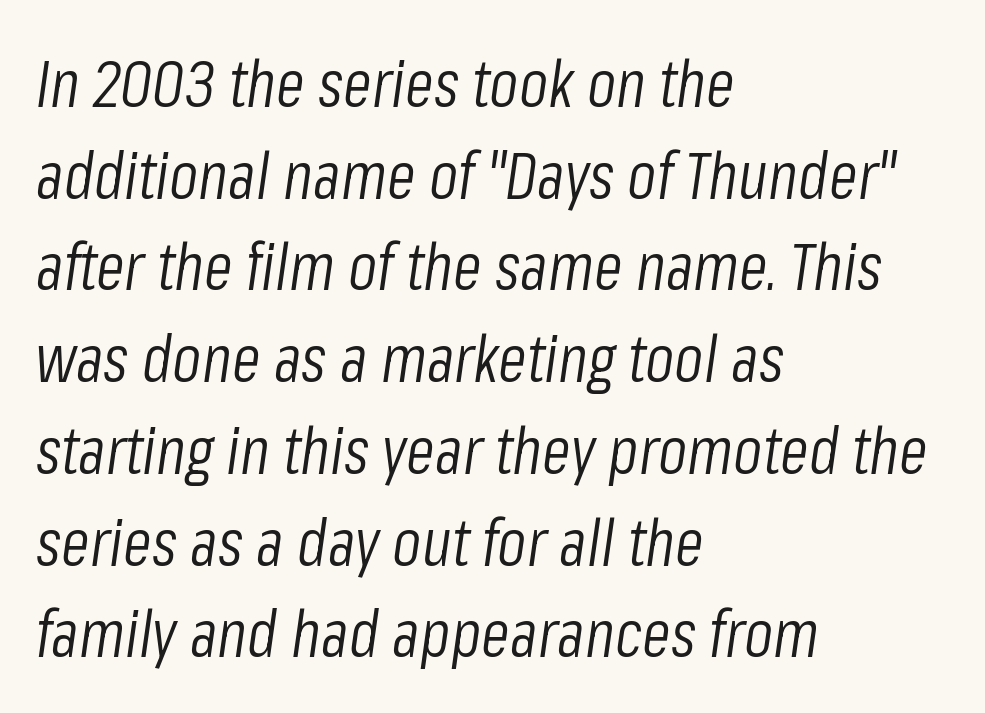
The image shows 66 px light, condensed type, italic (leaning right); set left-aligned, normal line spacing (1.39x), normal letter spacing, not underlined; low stroke contrast and a medium x-height.
